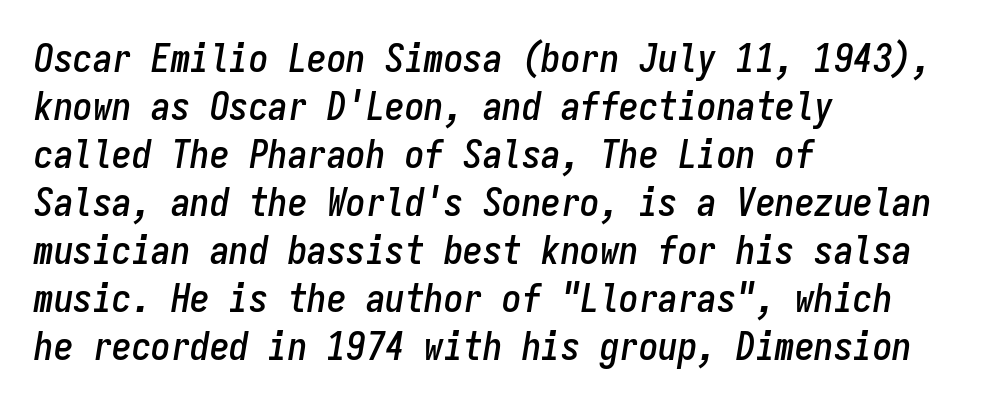
The image shows 39 px condensed type, italic (leaning right), monospaced; set left-aligned, line spacing 1.23x, normal letter spacing, not underlined; low stroke contrast and a medium x-height.
